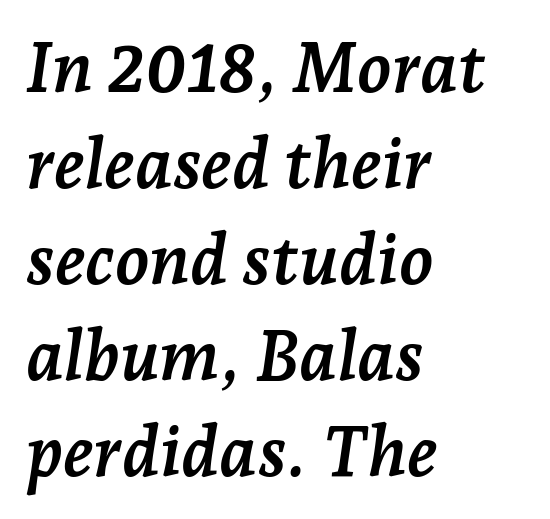
The image shows 70 px semibold serif type, italic (leaning right); set left-aligned, normal line spacing (1.37x), normal letter spacing, not underlined; low stroke contrast and a medium x-height.
